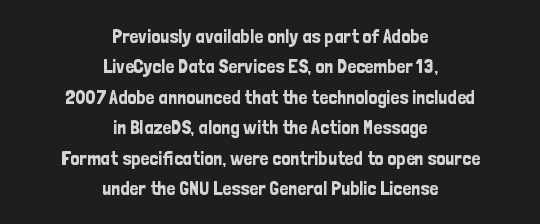
Q: Is the text italic (slanted)? A: No, it is upright.
Q: Is the text underlined? A: No.
Q: How is the paragraph aligned? A: Centered.
Q: Is the spacing between letters normal or unusually wide? A: Normal.
Q: Is the spacing between lines tight, normal or loose? A: Normal.
